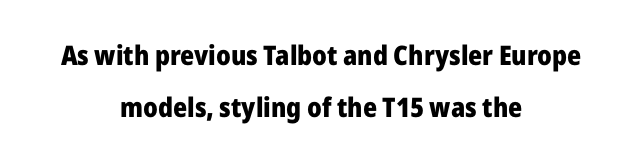
Does the lettering tilt? It doesn't — this is upright. Nobody drew a line under any word here. In terms of weight, the rendering is a true, heavy bold. Loosely led — the rows are spread out. The rendering keeps characters at their native spacing. A centered setting, common on invitations and titles, is used for this passage.
